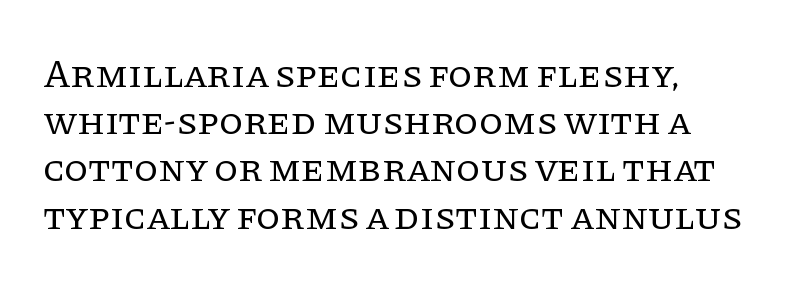
Q: Is the text bold? A: No.
Q: Is the text italic (slanted)? A: No, it is upright.
Q: Is the typeface a serif or a sans-serif typeface? A: Serif.
Q: Is the text underlined? A: No.
Q: How is the paragraph aligned? A: Left-aligned.
Q: Is the spacing between letters normal or unusually wide? A: Normal.
Q: Width (condensed, normal, or wide)? A: Normal.
Q: Stroke contrast? A: Low.
Q: x-height? A: Large.
Q: Monospaced? A: No.
